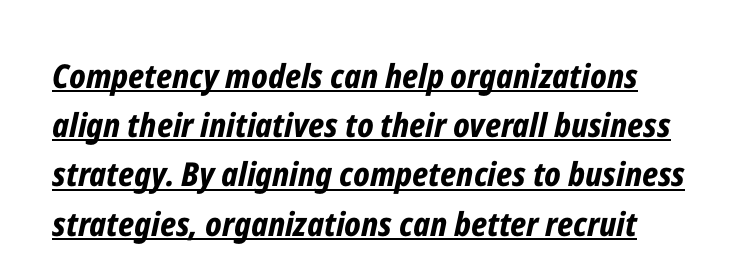
Observe the lean: these are italic letterforms. You can see a thin bar hugging the bottom of the glyphs. The characters look thick and weighty, a clear bold. Is the letter spacing exaggerated? No — it looks like the ordinary default.
